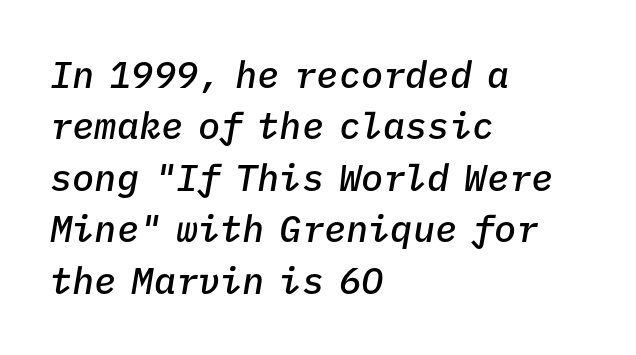
The words here are not underlined. This rendering uses left alignment, leaving the right contour irregular. Words appear dense and cohesive because spacing is normal. How would I describe the line gaps? Plain and ordinary. Does the lettering tilt? It does — this is italic. On the weight axis this lands at semibold, roughly 600.
